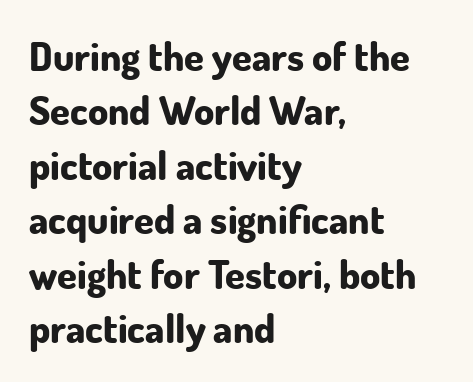
The image shows 40 px bold sans-serif type, upright; set left-aligned, normal line spacing (1.36x), normal letter spacing, not underlined; low stroke contrast and a small x-height.
